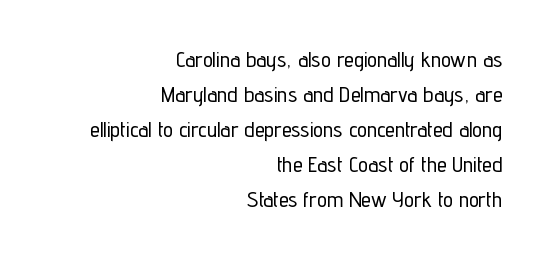
{"italic": "no", "underline": "no", "align": "right", "line_spacing": "normal", "line_spacing_ratio": 1.59, "letter_spacing": "normal", "letter_spacing_em": 0.0, "glyph_px": 22}
